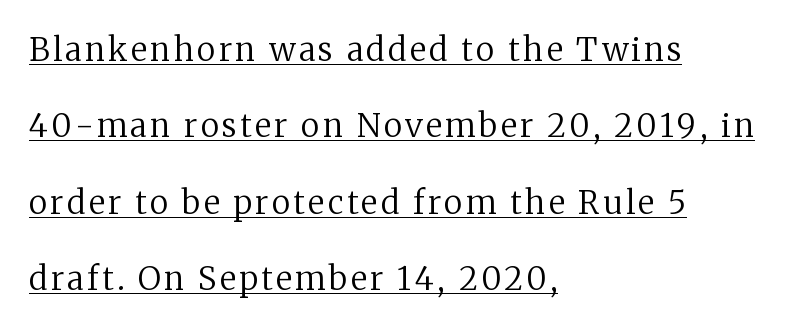
The image shows 32 px regular-weight serif type, upright; set left-aligned, loose line spacing (2.39x), underlined; medium stroke contrast and a medium x-height.
